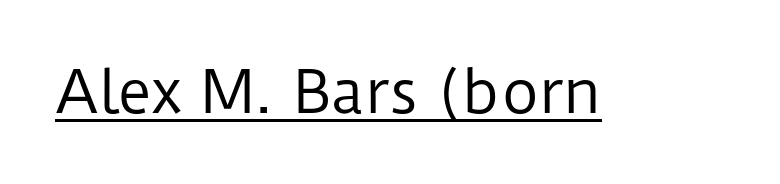
The image shows 58 px regular-weight sans-serif type, upright; set normal letter spacing, underlined; low stroke contrast and a medium x-height.
